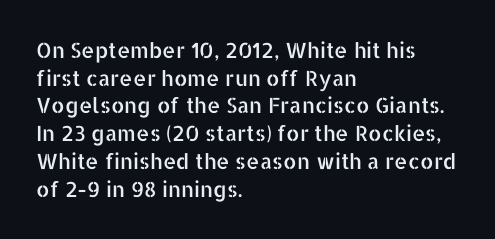
Q: Is the text italic (slanted)? A: No, it is upright.
Q: Is the text underlined? A: No.
Q: How is the paragraph aligned? A: Left-aligned.
Q: Is the spacing between letters normal or unusually wide? A: Normal.
Q: Is the spacing between lines tight, normal or loose? A: Normal.
